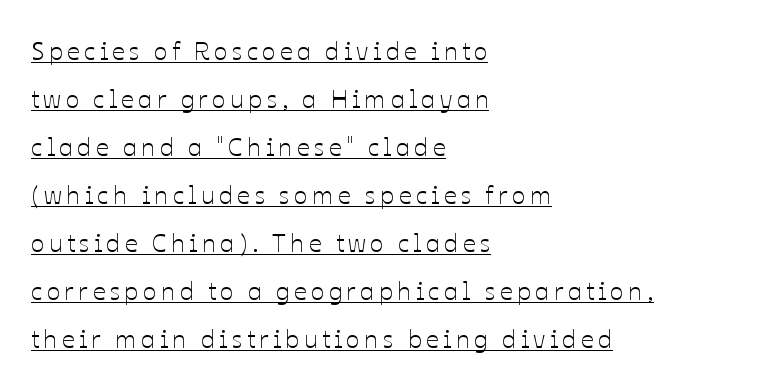
The image shows 25 px text type, upright; set left-aligned, loose line spacing (1.92x), underlined.
